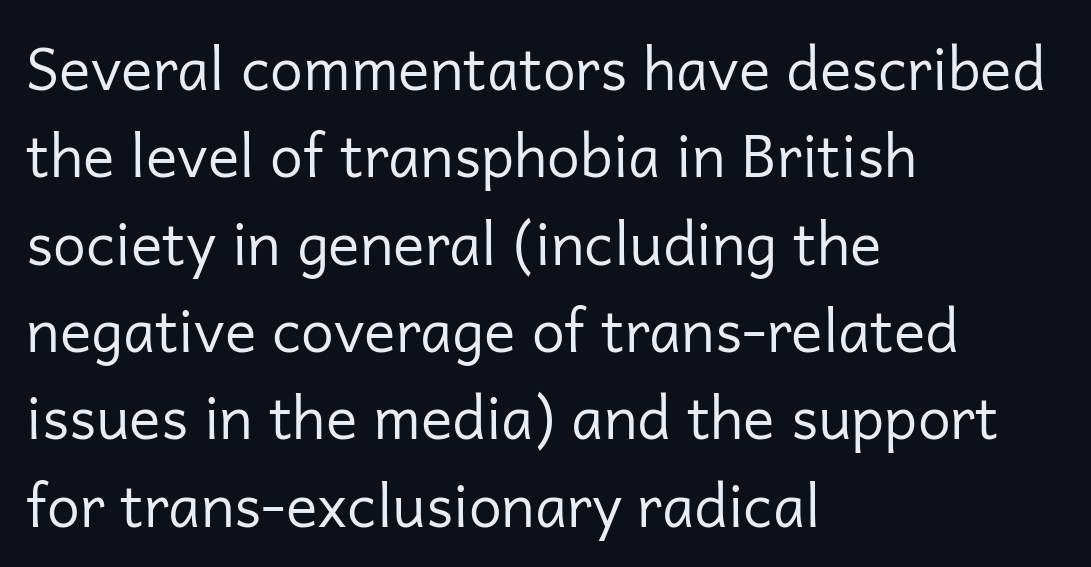
The image shows 59 px regular-weight sans-serif type, upright; set left-aligned, normal line spacing (1.48x), normal letter spacing, not underlined; low stroke contrast and a medium x-height.
